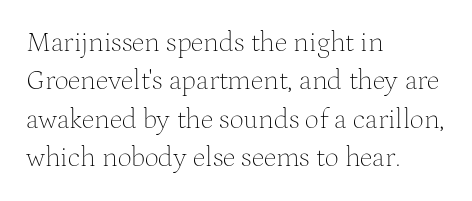
Q: Is the text bold? A: No.
Q: Is the text italic (slanted)? A: No, it is upright.
Q: Is the typeface a serif or a sans-serif typeface? A: Serif.
Q: Is the text underlined? A: No.
Q: How is the paragraph aligned? A: Left-aligned.
Q: Is the spacing between letters normal or unusually wide? A: Normal.
Q: Is the spacing between lines tight, normal or loose? A: Normal.
Q: Width (condensed, normal, or wide)? A: Normal.
Q: Stroke contrast? A: Medium.
Q: x-height? A: Medium.
Q: Monospaced? A: No.
